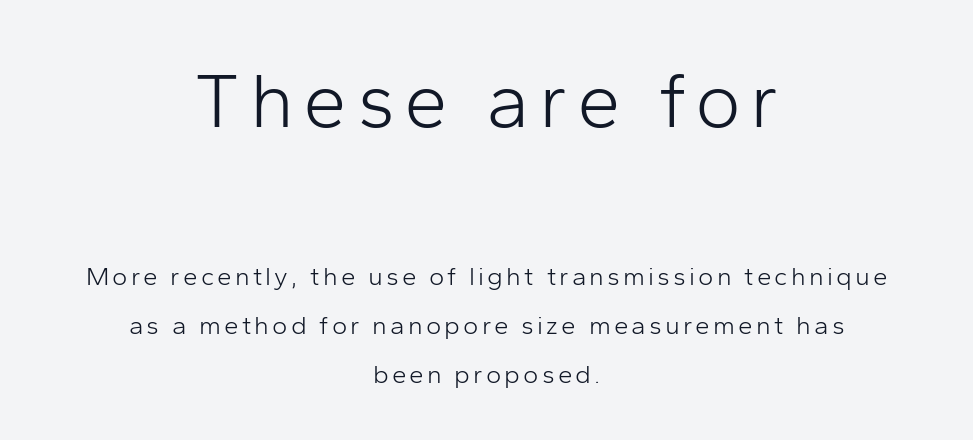
The image shows 78 px light sans-serif type, upright; set centered, line spacing 1.88x, not underlined; the first (top) block is 3.0x larger; low stroke contrast and a medium x-height.
